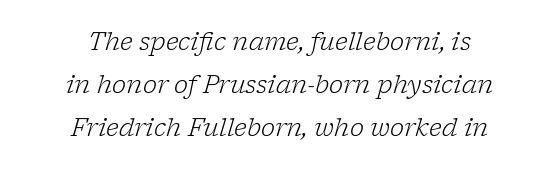
{"italic": "yes", "lean": "right", "slant_degrees": 17, "bold": "no", "underline": "no", "align": "center", "line_spacing_ratio": 1.8, "letter_spacing": "normal", "letter_spacing_em": 0.0, "glyph_px": 24}
